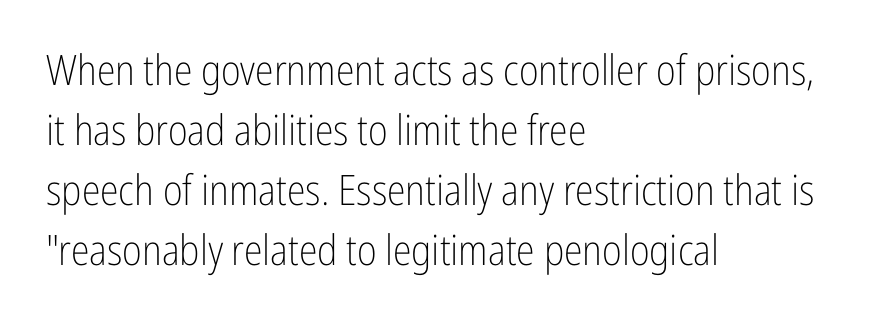
Q: Is the text bold? A: No.
Q: Is the text italic (slanted)? A: No, it is upright.
Q: Is the typeface a serif or a sans-serif typeface? A: Sans-serif.
Q: Is the text underlined? A: No.
Q: How is the paragraph aligned? A: Left-aligned.
Q: Is the spacing between letters normal or unusually wide? A: Normal.
Q: Is the spacing between lines tight, normal or loose? A: Normal.
Q: Width (condensed, normal, or wide)? A: Condensed.
Q: Stroke contrast? A: Low.
Q: x-height? A: Medium.
Q: Monospaced? A: No.
